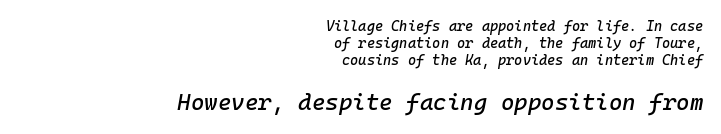
{"italic": "yes", "lean": "right", "slant_degrees": 10, "underline": "no", "align": "right", "line_spacing_ratio": 1.22, "letter_spacing": "normal", "letter_spacing_em": 0.0, "larger_block": "second", "size_ratio": 1.64, "glyph_px": 23}
